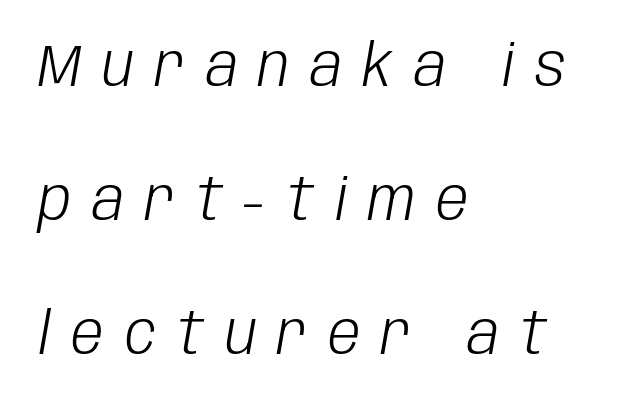
Q: Is the text bold? A: No.
Q: Is the text italic (slanted)? A: Yes, it leans right by about 10 degrees.
Q: Is the text underlined? A: No.
Q: How is the paragraph aligned? A: Left-aligned.
Q: Is the spacing between letters normal or unusually wide? A: Unusually wide.
Q: Is the spacing between lines tight, normal or loose? A: Loose.
Q: Width (condensed, normal, or wide)? A: Condensed.
Q: Stroke contrast? A: Low.
Q: x-height? A: Large.
Q: Monospaced? A: No.
